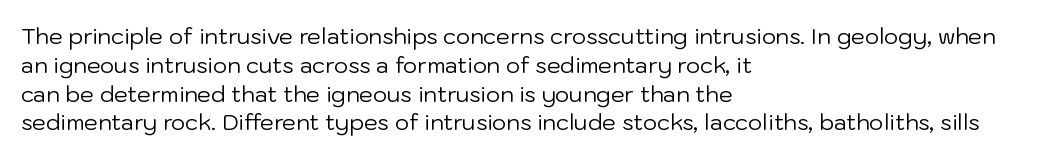
Q: Is the text bold? A: No.
Q: Is the text italic (slanted)? A: No, it is upright.
Q: Is the text underlined? A: No.
Q: How is the paragraph aligned? A: Left-aligned.
Q: Is the spacing between letters normal or unusually wide? A: Normal.
Q: Is the spacing between lines tight, normal or loose? A: Normal.
